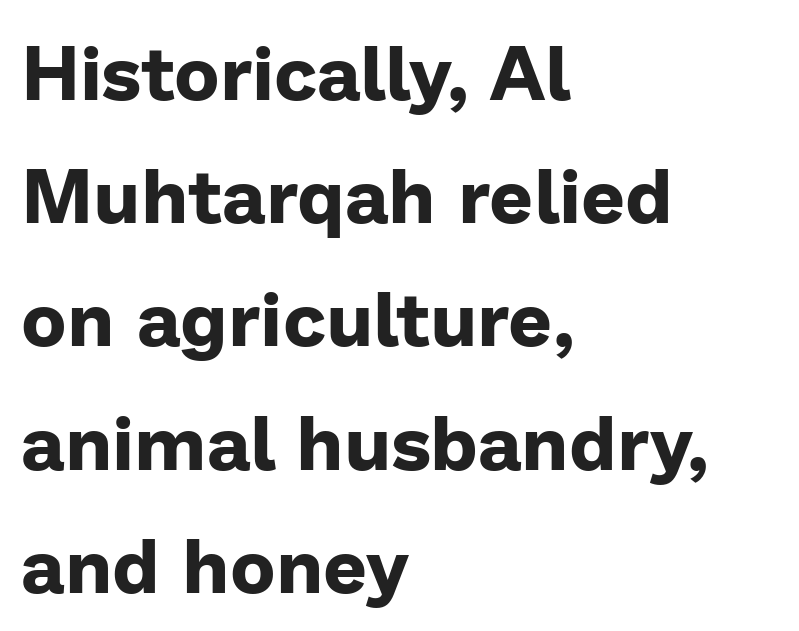
The font is running at its bold setting. The type is set solid horizontally, with unmodified tracking. Do the characters align in a grid? No, the font is proportional. Is this a sans? Yes — the strokes have no serifs.
